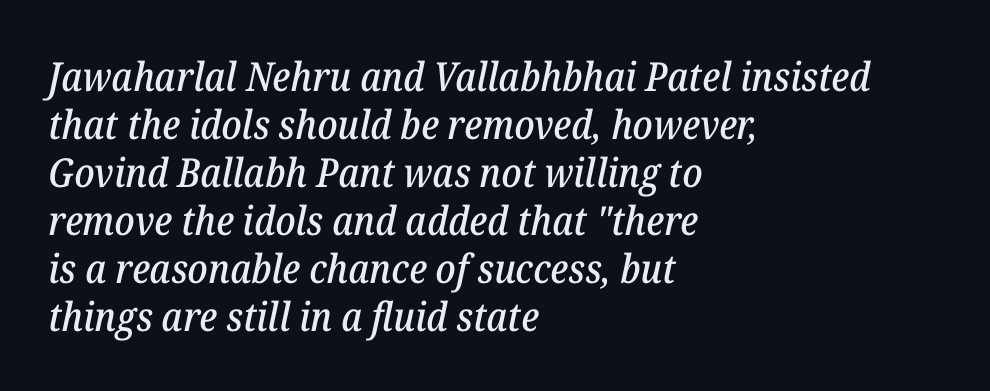
Q: Is the text italic (slanted)? A: Yes, it leans right by about 12 degrees.
Q: Is the typeface a serif or a sans-serif typeface? A: Serif.
Q: Is the text underlined? A: No.
Q: How is the paragraph aligned? A: Left-aligned.
Q: Is the spacing between letters normal or unusually wide? A: Normal.
Q: Width (condensed, normal, or wide)? A: Normal.
Q: Stroke contrast? A: Low.
Q: x-height? A: Medium.
Q: Monospaced? A: No.
